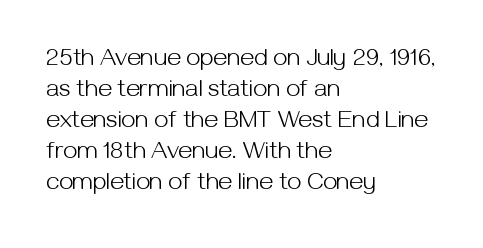
The image shows 25 px text type, upright; set left-aligned, line spacing 1.24x, normal letter spacing, not underlined.
